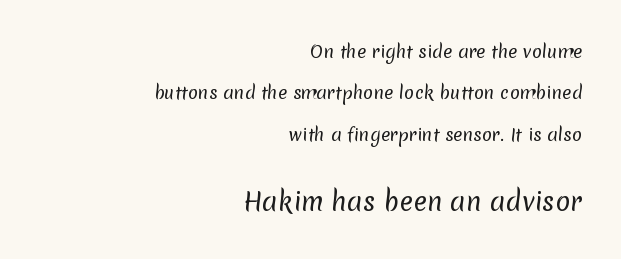
The image shows 25 px text type; set right-aligned, loose line spacing (2.43x), normal letter spacing, not underlined; the second (bottom) block is 1.47x larger.
